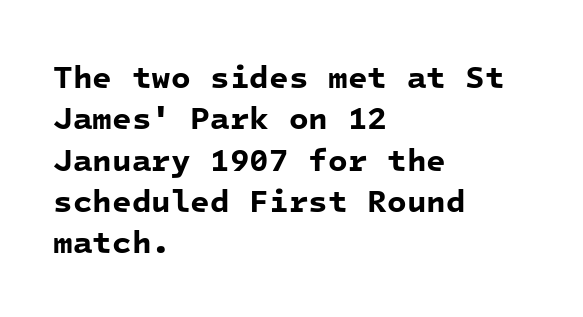
{"serif": "no", "bold": "yes", "weight": "bold", "width": "normal", "stroke_contrast": "low", "x_height": "medium", "monospaced": "yes", "underline": "no", "align": "left", "line_spacing": "normal", "line_spacing_ratio": 1.29, "letter_spacing": "normal", "letter_spacing_em": 0.0, "glyph_px": 32}
